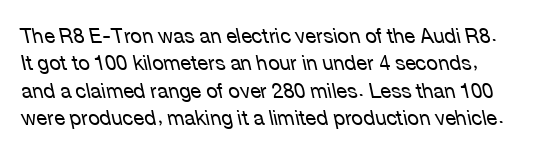
{"italic": "yes", "lean": "left", "slant_degrees": 12, "bold": "no", "underline": "no", "align": "left", "line_spacing": "normal", "line_spacing_ratio": 1.37, "letter_spacing": "normal", "letter_spacing_em": 0.0, "glyph_px": 20}
